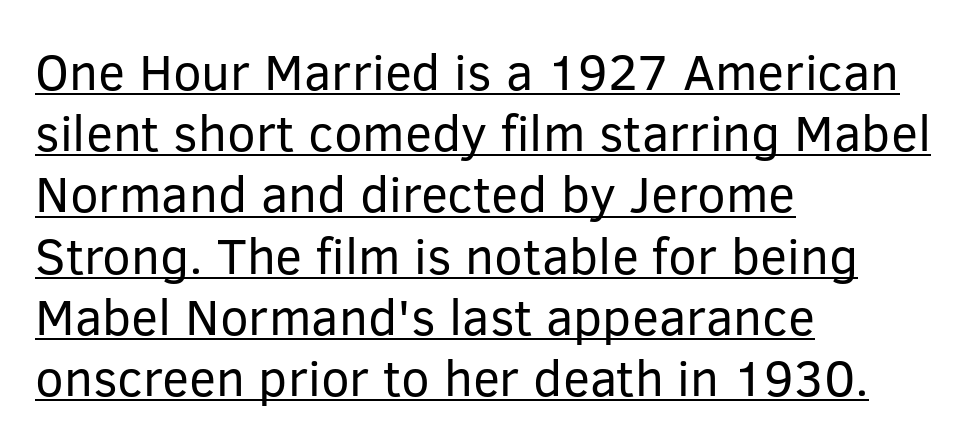
Spacing verdict: proportional, widths tailored to each character. These characters rest on top of a visible drawn line. Is this a heavy cut? Hardly; it is regular or lighter. Teacher's note: observe the even left margin — that is flush-left alignment. Notice how the stems are strictly vertical — no italics here.
